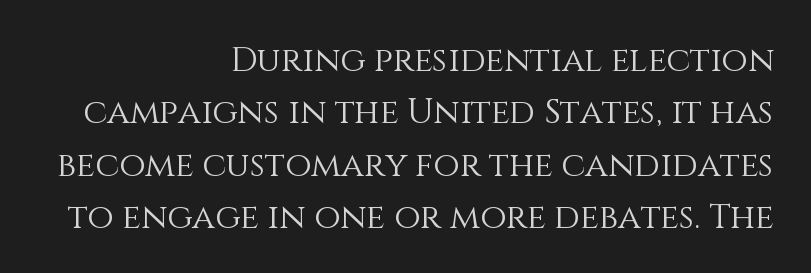
The image shows 34 px light type, upright; set right-aligned, normal line spacing (1.54x), normal letter spacing, not underlined; medium stroke contrast and a large x-height.
